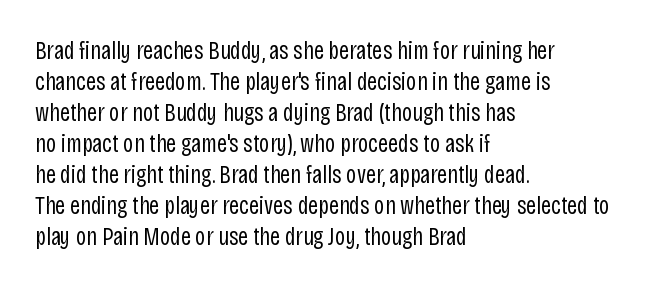
{"italic": "no", "bold": "no", "underline": "no", "align": "left", "line_spacing_ratio": 1.24, "letter_spacing": "normal", "letter_spacing_em": 0.0, "glyph_px": 25}
